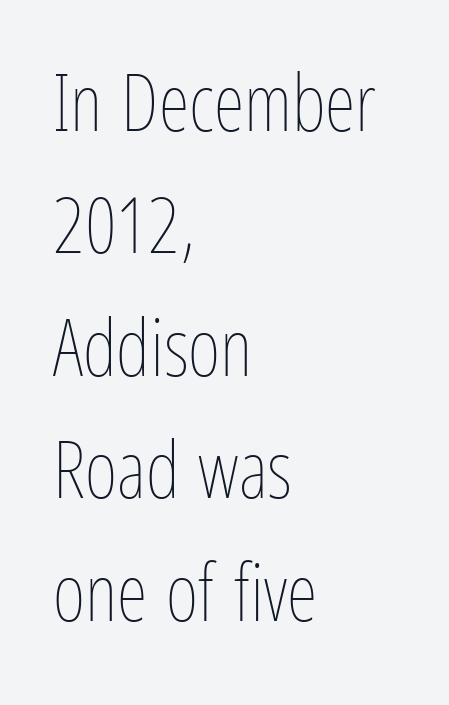
{"italic": "no", "bold": "no", "weight": "thin", "width": "condensed", "stroke_contrast": "low", "x_height": "medium", "monospaced": "no", "underline": "no", "align": "left", "line_spacing": "normal", "line_spacing_ratio": 1.55, "letter_spacing": "normal", "letter_spacing_em": 0.0, "glyph_px": 79}
